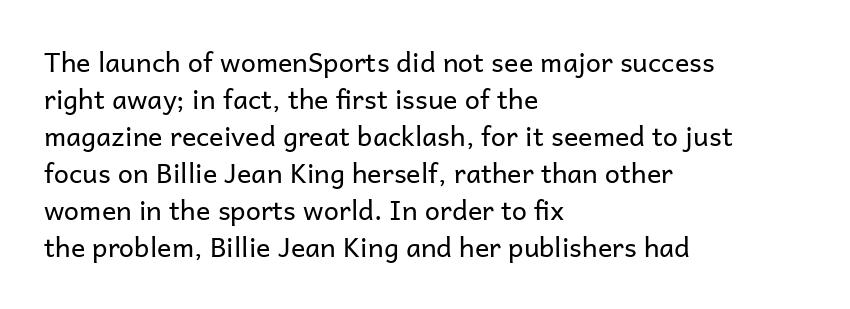
{"italic": "no", "bold": "no", "underline": "no", "align": "left", "line_spacing": "normal", "line_spacing_ratio": 1.37, "letter_spacing": "normal", "letter_spacing_em": 0.0, "glyph_px": 27}
